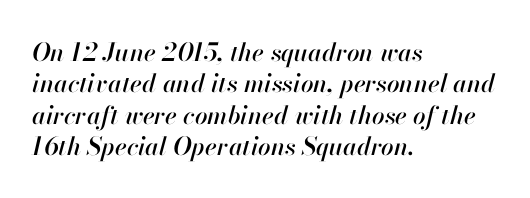
Regular leading. Notice how the stems are inclined rather than vertical — that's the hallmark of italics. Left-aligned paragraph, ragged on the right. The gap between lines stays unmarked. Letter spacing: default.
